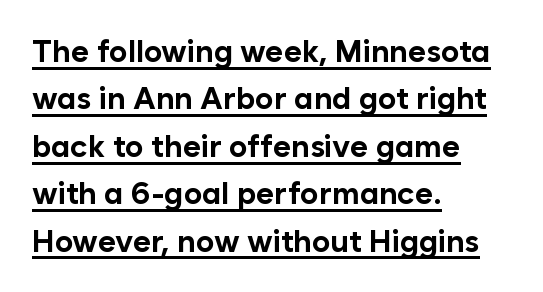
{"serif": "no", "italic": "no", "bold": "yes", "weight": "bold", "width": "normal", "stroke_contrast": "low", "x_height": "medium", "monospaced": "no", "underline": "yes", "align": "left", "line_spacing": "normal", "line_spacing_ratio": 1.53, "letter_spacing": "normal", "letter_spacing_em": 0.0, "glyph_px": 31}
